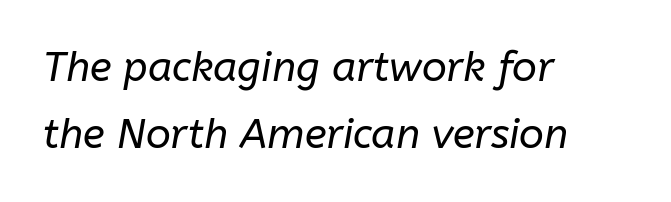
This reads as an unemphasized weight, regular at the heaviest. Observe the lean: these are italic letterforms. Caption: standard tracking, unaltered. You could not count columns in this text — the font is proportionally spaced. Notice how the passage keeps a crisp vertical edge on the left only. Check under the words: just untouched page.
